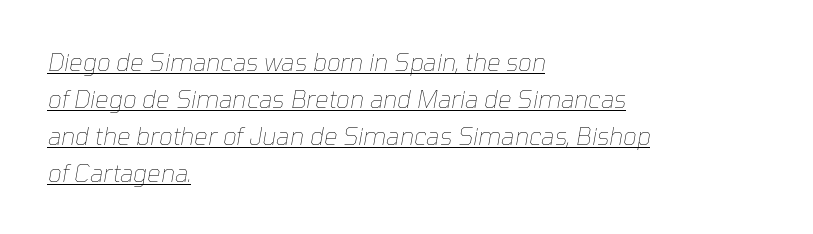
The space between consecutive lines is moderate. The typesetting does not lean heavy: it is not bold. Compared with typical body copy, the letter spacing here is the same. Reading down the block, your eye returns to a fixed left position each line. Notice how a bar underscores the lettering throughout. The font's italic variant was chosen for this text.
